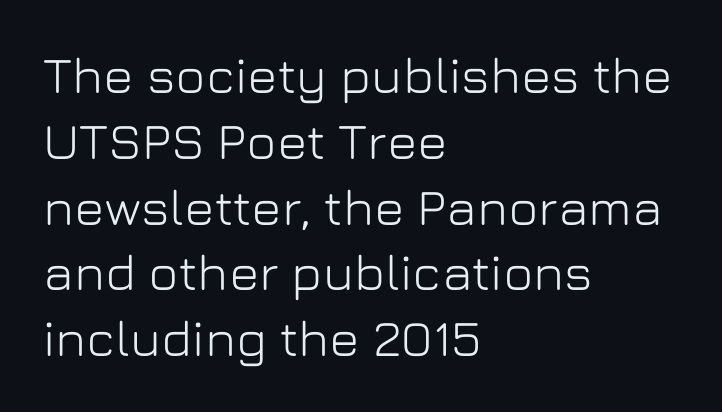
{"serif": "no", "italic": "no", "width": "normal", "stroke_contrast": "low", "x_height": "medium", "monospaced": "no", "underline": "no", "align": "left", "line_spacing": "normal", "line_spacing_ratio": 1.29, "letter_spacing": "normal", "letter_spacing_em": 0.0, "glyph_px": 51}
